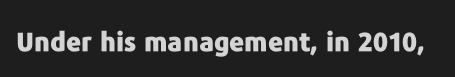
Q: Is the text bold? A: Yes.
Q: Is the text italic (slanted)? A: No, it is upright.
Q: Is the text underlined? A: No.
Q: Is the spacing between letters normal or unusually wide? A: Normal.
